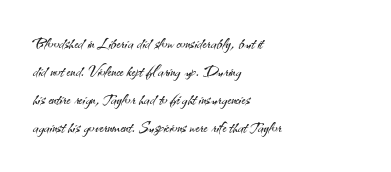
Q: Is the text bold? A: No.
Q: Is the text italic (slanted)? A: Yes.
Q: Is the text underlined? A: No.
Q: How is the paragraph aligned? A: Left-aligned.
Q: Is the spacing between letters normal or unusually wide? A: Normal.
Q: Is the spacing between lines tight, normal or loose? A: Normal.
